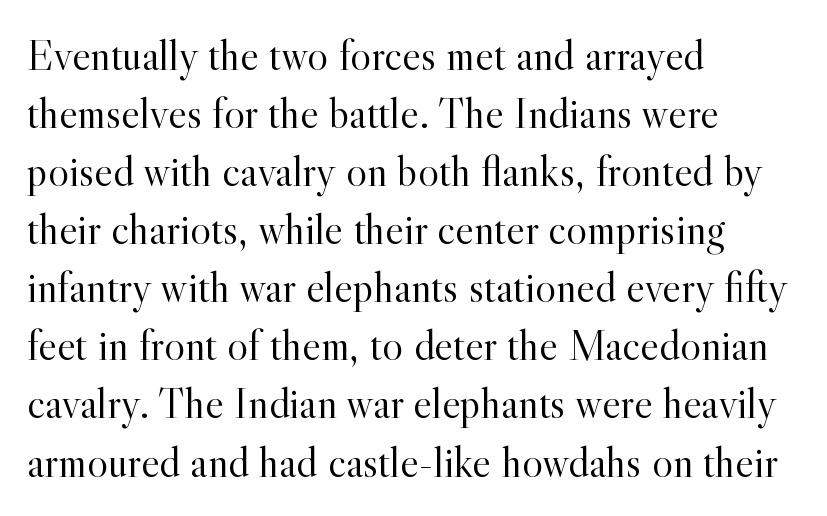
{"serif": "yes", "italic": "no", "bold": "no", "weight": "light", "width": "normal", "x_height": "small", "monospaced": "no", "underline": "no", "align": "left", "line_spacing": "normal", "line_spacing_ratio": 1.32, "letter_spacing": "normal", "letter_spacing_em": 0.0, "glyph_px": 44}
